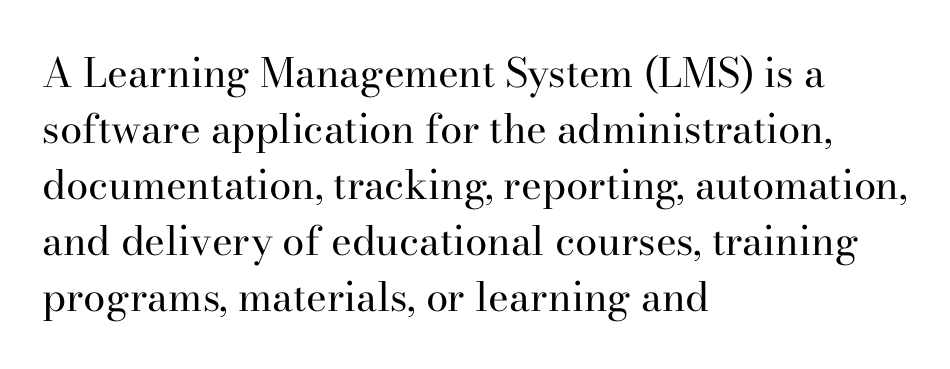
{"serif": "yes", "italic": "no", "bold": "no", "weight": "regular", "width": "normal", "stroke_contrast": "high", "x_height": "small", "monospaced": "no", "underline": "no", "align": "left", "line_spacing": "normal", "line_spacing_ratio": 1.4, "letter_spacing": "normal", "letter_spacing_em": 0.0, "glyph_px": 40}
